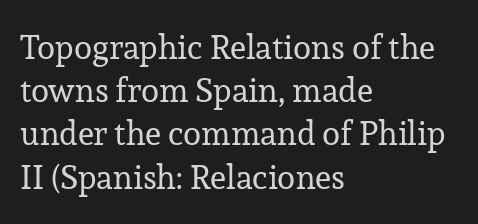
{"serif": "yes", "italic": "no", "bold": "no", "weight": "regular", "width": "normal", "stroke_contrast": "low", "x_height": "medium", "monospaced": "no", "underline": "no", "align": "left", "line_spacing": "normal", "line_spacing_ratio": 1.31, "letter_spacing": "normal", "letter_spacing_em": 0.0, "glyph_px": 33}
